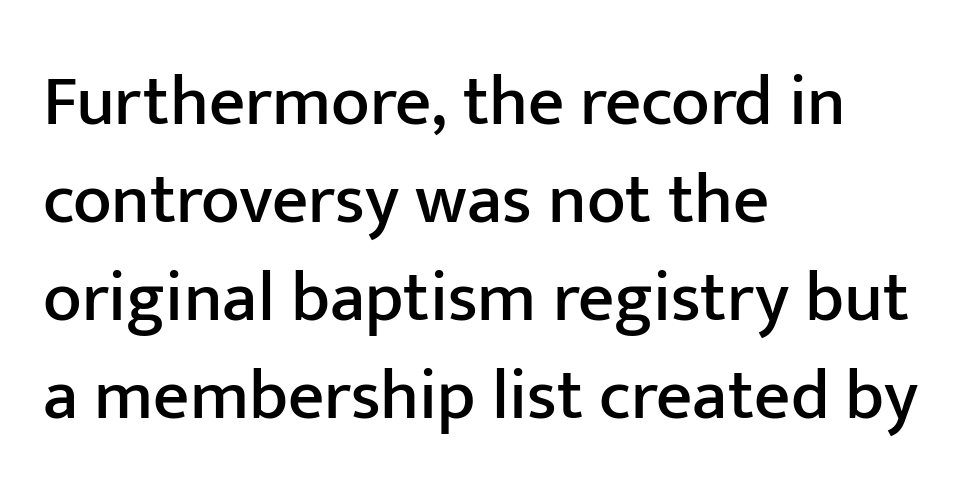
Unlike a traditional serif, this face leaves its strokes unadorned. Standard letterfit; no display-style spreading of the glyphs. These lines were composed using upright roman letters. Casual observation: everything's shoved over to the left.
